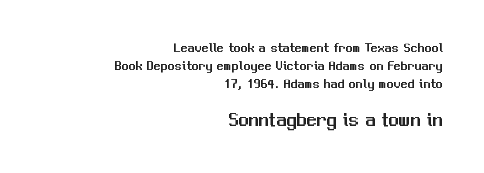
{"italic": "no", "underline": "no", "align": "right", "line_spacing": "normal", "line_spacing_ratio": 1.29, "letter_spacing": "normal", "letter_spacing_em": 0.0, "larger_block": "second", "size_ratio": 1.43, "glyph_px": 20}
